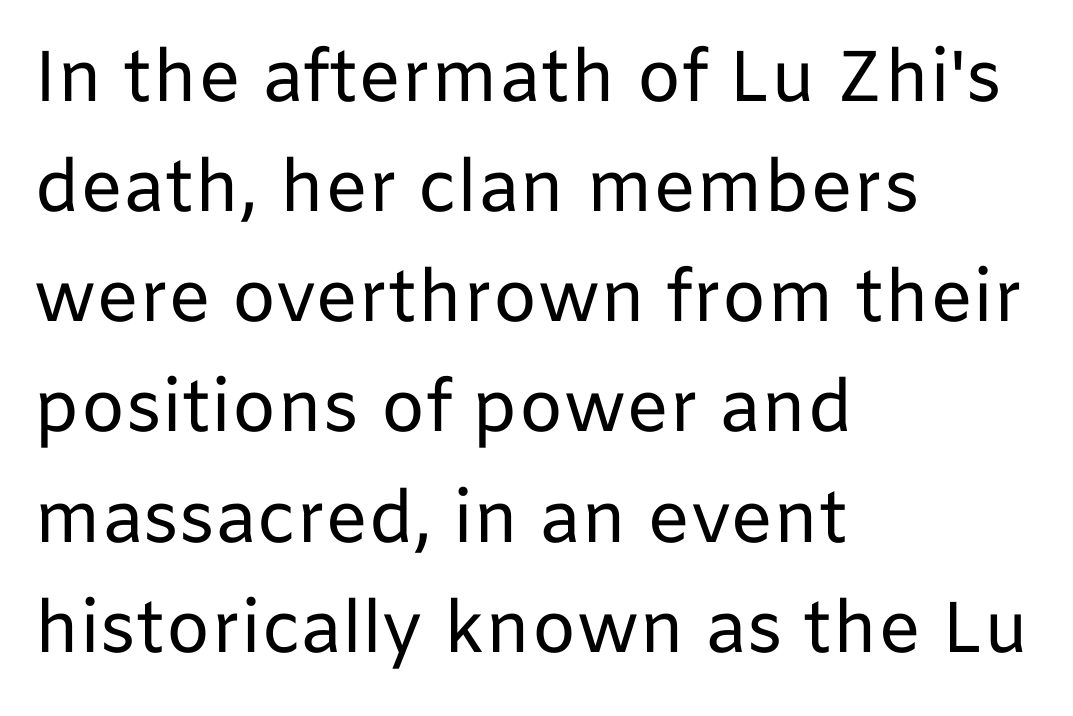
{"serif": "no", "italic": "no", "bold": "no", "weight": "regular", "width": "normal", "stroke_contrast": "low", "x_height": "medium", "monospaced": "no", "underline": "no", "align": "left", "line_spacing": "normal", "line_spacing_ratio": 1.53, "letter_spacing": "normal", "letter_spacing_em": 0.0, "glyph_px": 72}
